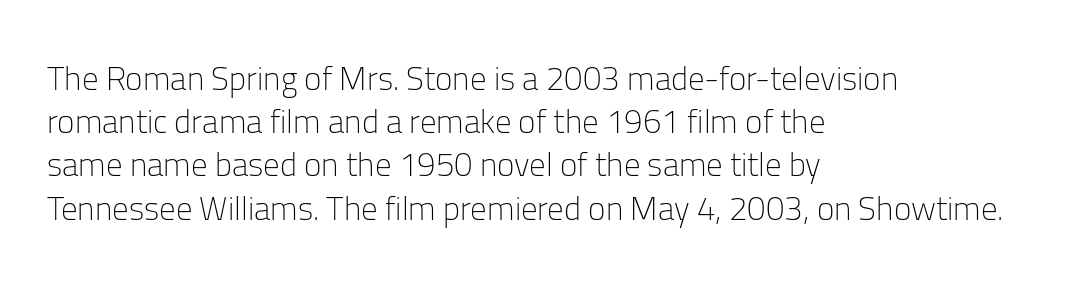
Q: Is the text bold? A: No.
Q: Is the text italic (slanted)? A: No, it is upright.
Q: Is the typeface a serif or a sans-serif typeface? A: Sans-serif.
Q: Is the text underlined? A: No.
Q: How is the paragraph aligned? A: Left-aligned.
Q: Is the spacing between letters normal or unusually wide? A: Normal.
Q: Is the spacing between lines tight, normal or loose? A: Normal.
Q: Width (condensed, normal, or wide)? A: Normal.
Q: Stroke contrast? A: Low.
Q: x-height? A: Medium.
Q: Monospaced? A: No.
